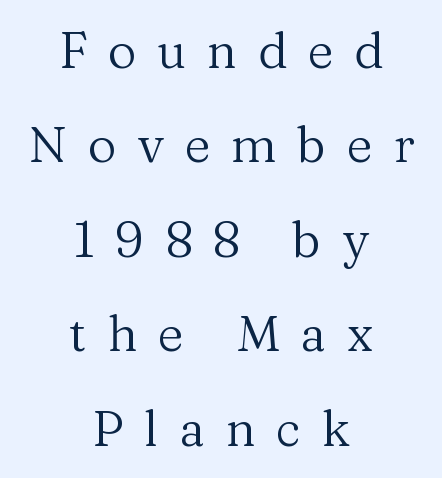
This sample has the flowing, uneven cadence of proportional lettering. Letter spacing: wide. Unlike a clean sans, this face finishes its strokes with serifs. No heavy texture on the line: the type isn't bold.
